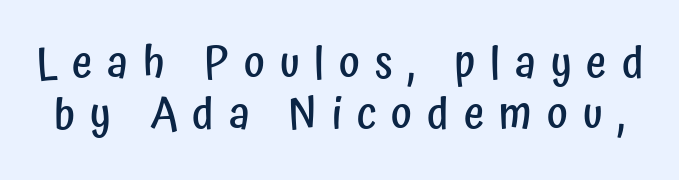
The face used here is rendered with a markedly widened letterfit. Notice how the stems are strictly vertical — no italics here. Stems and bowls a touch heavier than normal — semibold. Clear beneath every line of the passage. These lines are rendered in a variable-pitch font. The font family rendered here belongs to the sans-serif group.
